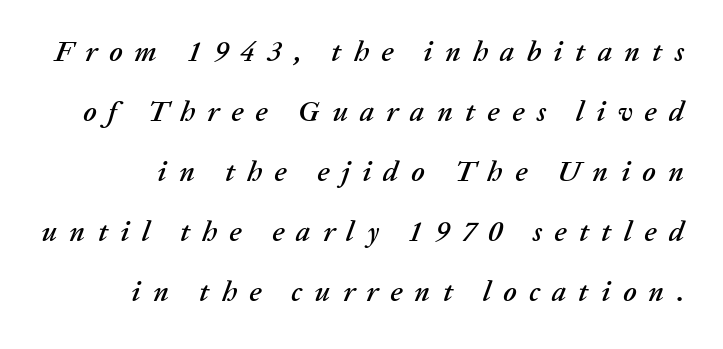
The image shows 29 px text type, italic (leaning right); set loose line spacing (2.07x), unusually wide letter spacing (+0.42 em), not underlined; low stroke contrast and a medium x-height.
